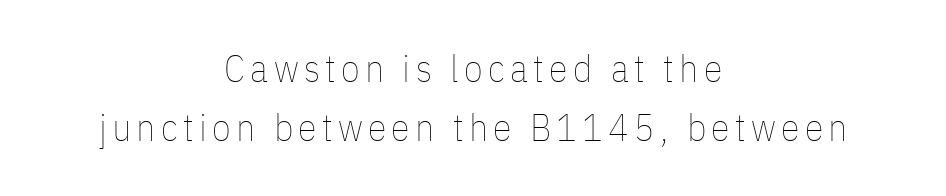
{"italic": "no", "bold": "no", "weight": "thin", "width": "condensed", "stroke_contrast": "low", "x_height": "medium", "monospaced": "no", "underline": "no", "align": "center", "line_spacing": "normal", "line_spacing_ratio": 1.56, "glyph_px": 38}
